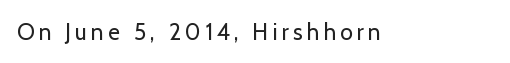
The image shows 23 px text type, upright; set not underlined.
